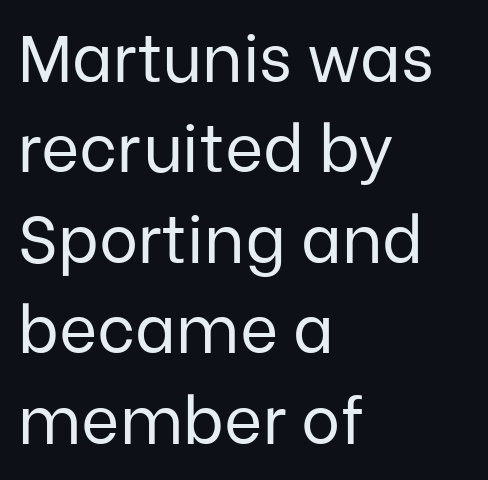
The image shows 66 px regular-weight sans-serif type, upright; set left-aligned, normal line spacing (1.37x), normal letter spacing, not underlined; low stroke contrast and a medium x-height.
